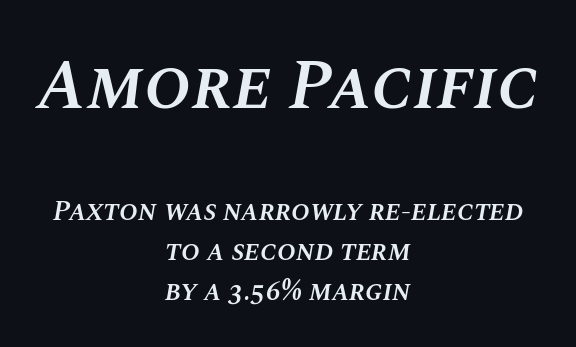
One-word summary of the alignment: center. Look at the stroke-to-counter ratio: somewhat heavy, a semibold. Vertically, the passage feels balanced, rows spaced as you'd expect. The letters are slanted; this is an italic face.
